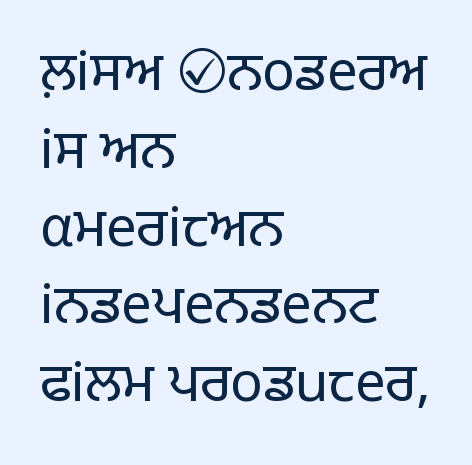
The image shows 54 px light sans-serif type, upright; set left-aligned, normal line spacing (1.44x), normal letter spacing, not underlined; low stroke contrast and a large x-height.
